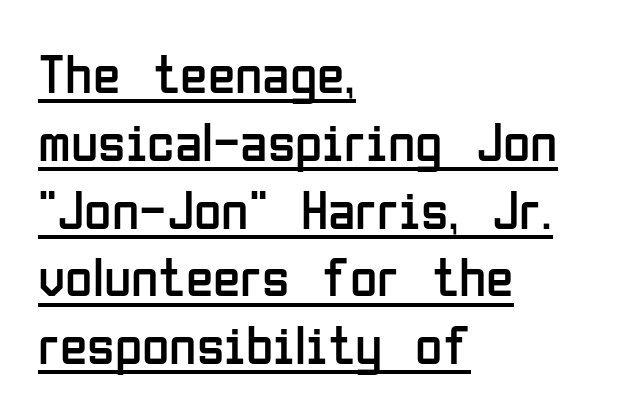
The image shows 56 px regular-weight, condensed sans-serif type, upright; set left-aligned, line spacing 1.21x, normal letter spacing, underlined; low stroke contrast and a medium x-height.
